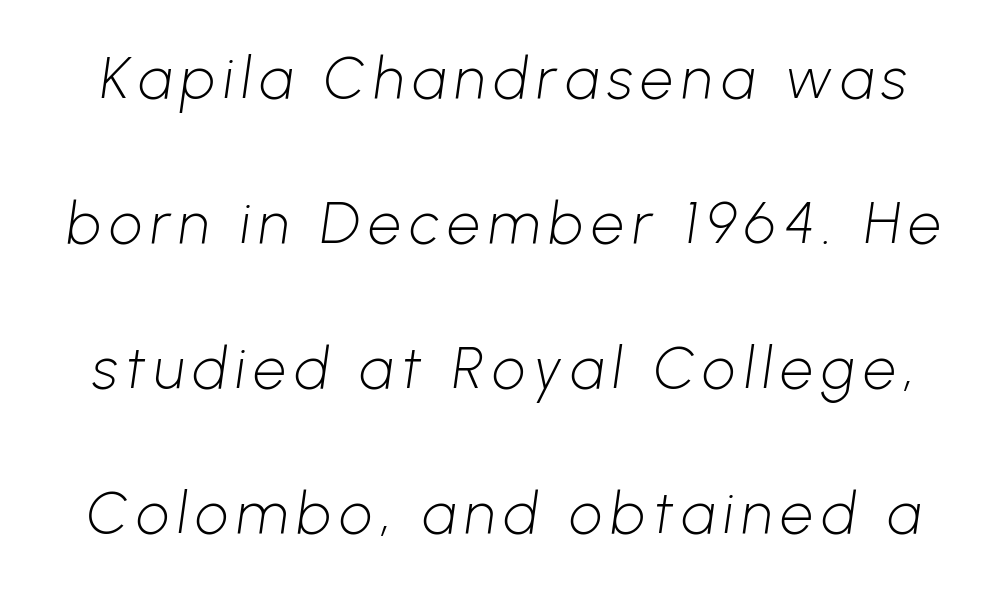
{"serif": "no", "bold": "no", "weight": "light", "width": "normal", "stroke_contrast": "low", "x_height": "medium", "monospaced": "no", "underline": "no", "line_spacing": "loose", "line_spacing_ratio": 2.5, "glyph_px": 58}
